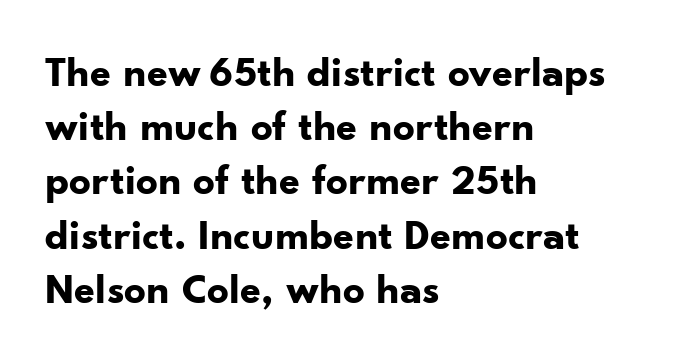
Q: Is the text bold? A: Yes.
Q: Is the text italic (slanted)? A: No, it is upright.
Q: Is the typeface a serif or a sans-serif typeface? A: Sans-serif.
Q: Is the text underlined? A: No.
Q: How is the paragraph aligned? A: Left-aligned.
Q: Is the spacing between letters normal or unusually wide? A: Normal.
Q: Is the spacing between lines tight, normal or loose? A: Normal.
Q: Width (condensed, normal, or wide)? A: Normal.
Q: Stroke contrast? A: Low.
Q: x-height? A: Small.
Q: Monospaced? A: No.
